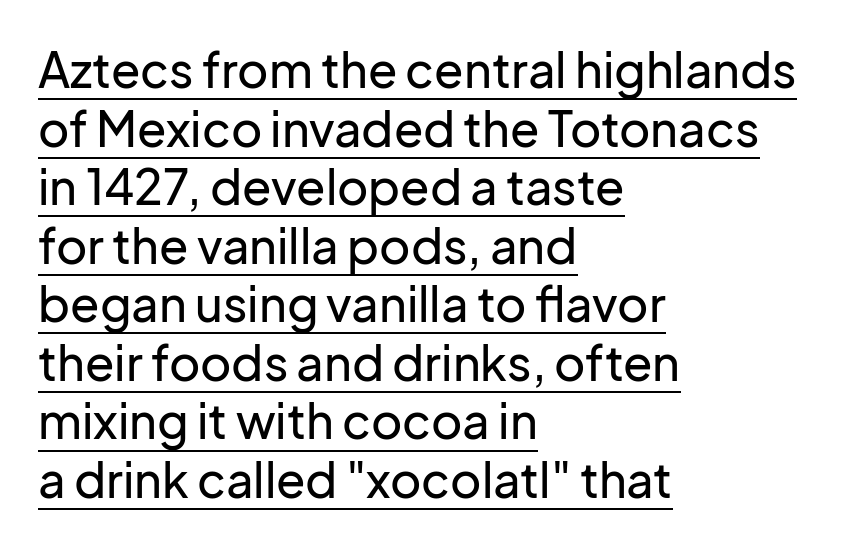
The image shows 48 px sans-serif type, upright; set left-aligned, line spacing 1.22x, normal letter spacing, underlined; low stroke contrast and a medium x-height.
